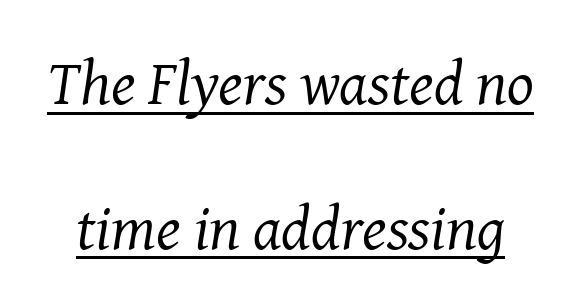
The image shows 63 px regular-weight serif type, italic (leaning right); set loose line spacing (2.3x), normal letter spacing, underlined; medium stroke contrast and a medium x-height.
